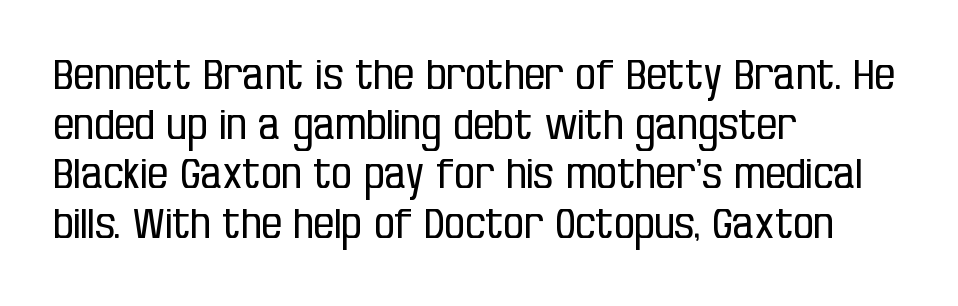
{"serif": "no", "italic": "no", "bold": "no", "weight": "regular", "width": "condensed", "stroke_contrast": "low", "x_height": "large", "monospaced": "no", "underline": "no", "align": "left", "line_spacing_ratio": 1.21, "letter_spacing": "normal", "letter_spacing_em": 0.0, "glyph_px": 41}
